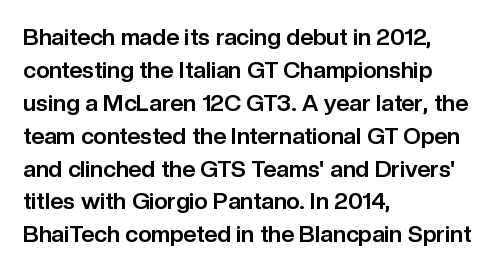
{"italic": "no", "bold": "yes", "underline": "no", "align": "left", "line_spacing": "normal", "line_spacing_ratio": 1.43, "letter_spacing": "normal", "letter_spacing_em": 0.0, "glyph_px": 23}
